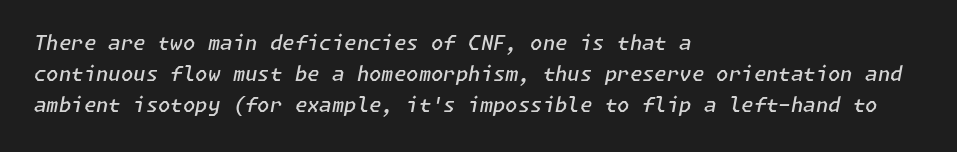
Q: Is the text bold? A: Semi-bold.
Q: Is the text italic (slanted)? A: Yes, it leans right by about 11 degrees.
Q: Is the text underlined? A: No.
Q: How is the paragraph aligned? A: Left-aligned.
Q: Is the spacing between letters normal or unusually wide? A: Normal.
Q: Is the spacing between lines tight, normal or loose? A: Normal.
